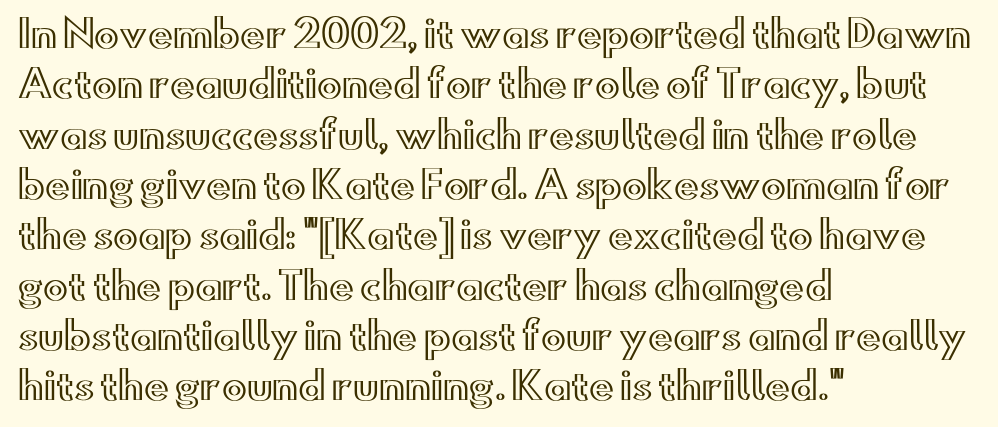
Q: Is the text italic (slanted)? A: No, it is upright.
Q: Is the text underlined? A: No.
Q: How is the paragraph aligned? A: Left-aligned.
Q: Is the spacing between letters normal or unusually wide? A: Normal.
Q: Is the spacing between lines tight, normal or loose? A: Normal.
Q: Width (condensed, normal, or wide)? A: Wide.
Q: x-height? A: Small.
Q: Monospaced? A: No.
